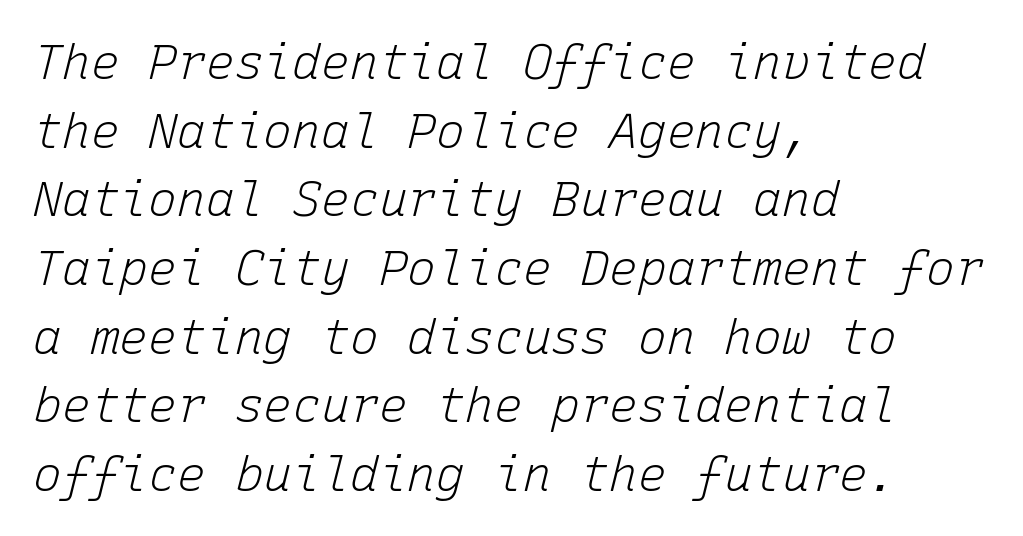
Q: Is the text bold? A: No.
Q: Is the text italic (slanted)? A: Yes, it leans right by about 15 degrees.
Q: Is the text underlined? A: No.
Q: How is the paragraph aligned? A: Left-aligned.
Q: Is the spacing between letters normal or unusually wide? A: Normal.
Q: Is the spacing between lines tight, normal or loose? A: Normal.
Q: Width (condensed, normal, or wide)? A: Normal.
Q: Stroke contrast? A: Low.
Q: x-height? A: Medium.
Q: Monospaced? A: Yes.
